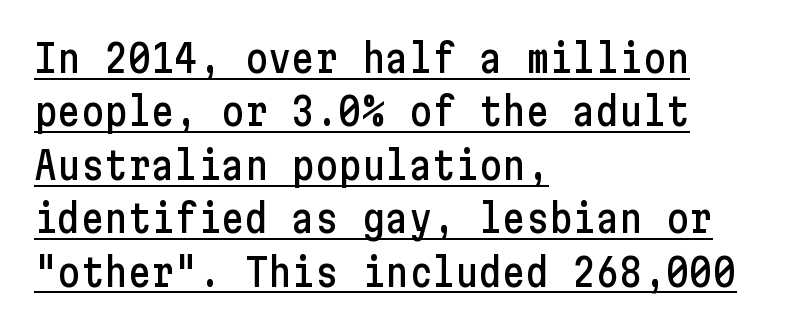
{"serif": "no", "italic": "no", "width": "condensed", "stroke_contrast": "low", "x_height": "medium", "underline": "yes", "align": "left", "line_spacing": "normal", "line_spacing_ratio": 1.37, "letter_spacing": "normal", "letter_spacing_em": 0.0, "glyph_px": 39}
